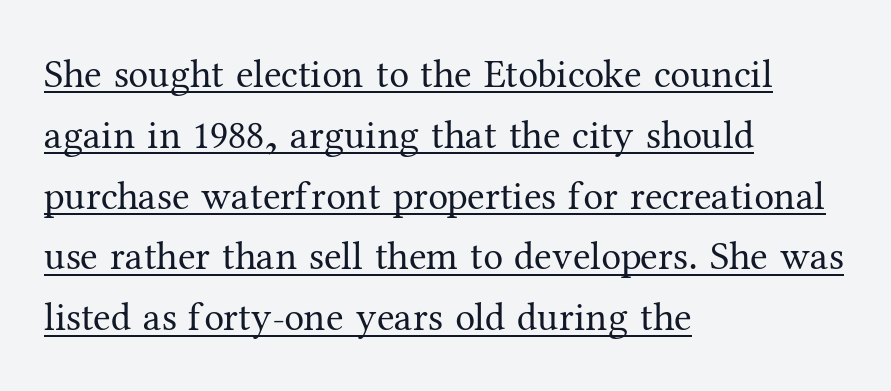
The image shows 40 px regular-weight serif type, upright; set left-aligned, normal line spacing (1.52x), normal letter spacing, underlined; medium stroke contrast and a medium x-height.
